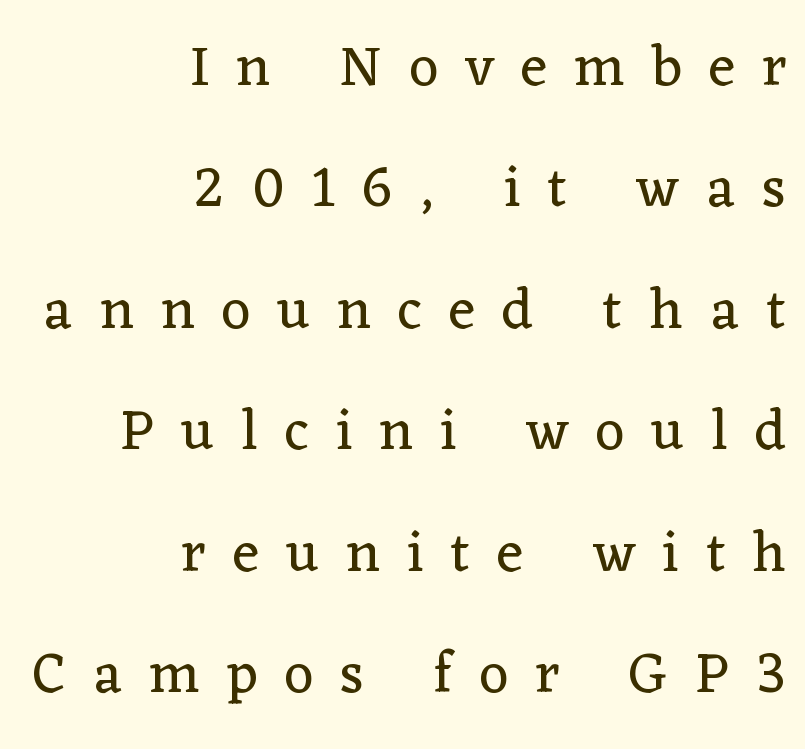
{"serif": "yes", "italic": "no", "bold": "no", "weight": "regular", "width": "normal", "stroke_contrast": "low", "x_height": "medium", "monospaced": "no", "underline": "no", "align": "right", "line_spacing": "loose", "line_spacing_ratio": 2.13, "letter_spacing": "wide", "letter_spacing_em": 0.48, "glyph_px": 57}
